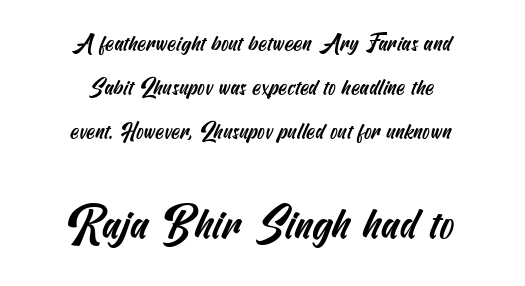
The image shows 44 px condensed sans-serif type; set centered, loose line spacing (2.0x), normal letter spacing, not underlined; the second (bottom) block is 2.0x larger; medium stroke contrast and a small x-height.
